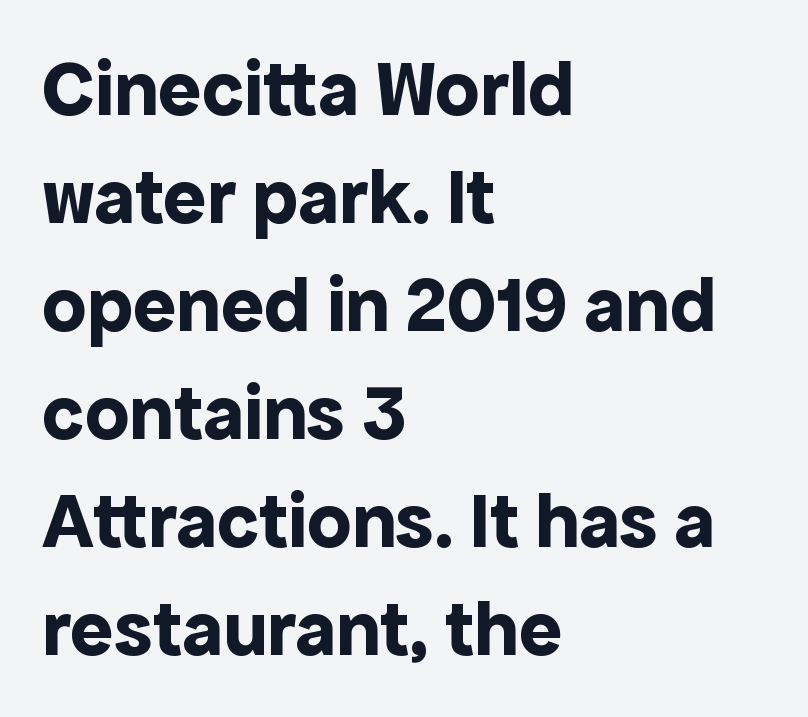
Nobody touched the tracking dial on this one. Strong, thick strokes mark this as bold type. This is sans-serif lettering, the kind often seen on screens and signage. The axis of the letterforms is exactly vertical. You could not count columns in this text — the font is proportionally spaced. Nobody drew a line under any word here.
